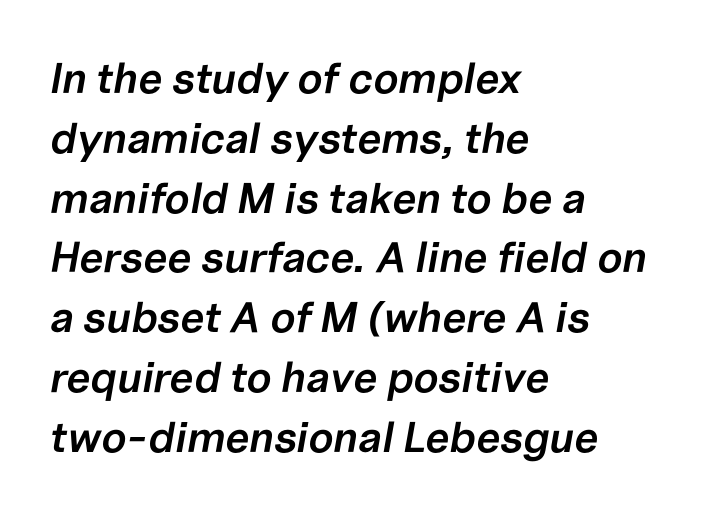
{"italic": "yes", "lean": "right", "slant_degrees": 10, "bold": "semi", "weight": "semibold", "width": "normal", "stroke_contrast": "low", "x_height": "medium", "monospaced": "no", "underline": "no", "align": "left", "line_spacing": "normal", "line_spacing_ratio": 1.39, "letter_spacing": "normal", "letter_spacing_em": 0.0, "glyph_px": 43}
